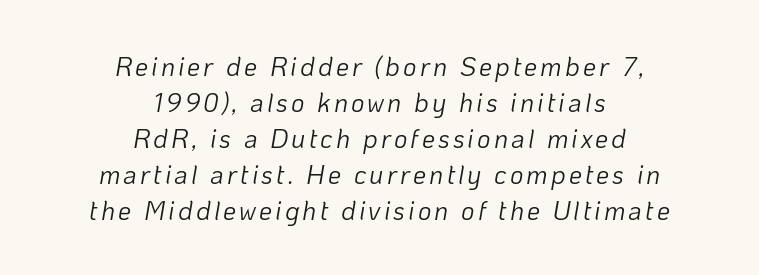
Q: Is the text bold? A: No.
Q: Is the text italic (slanted)? A: Yes, it leans right by about 10 degrees.
Q: Is the text underlined? A: No.
Q: How is the paragraph aligned? A: Centered.
Q: Is the spacing between lines tight, normal or loose? A: Normal.
